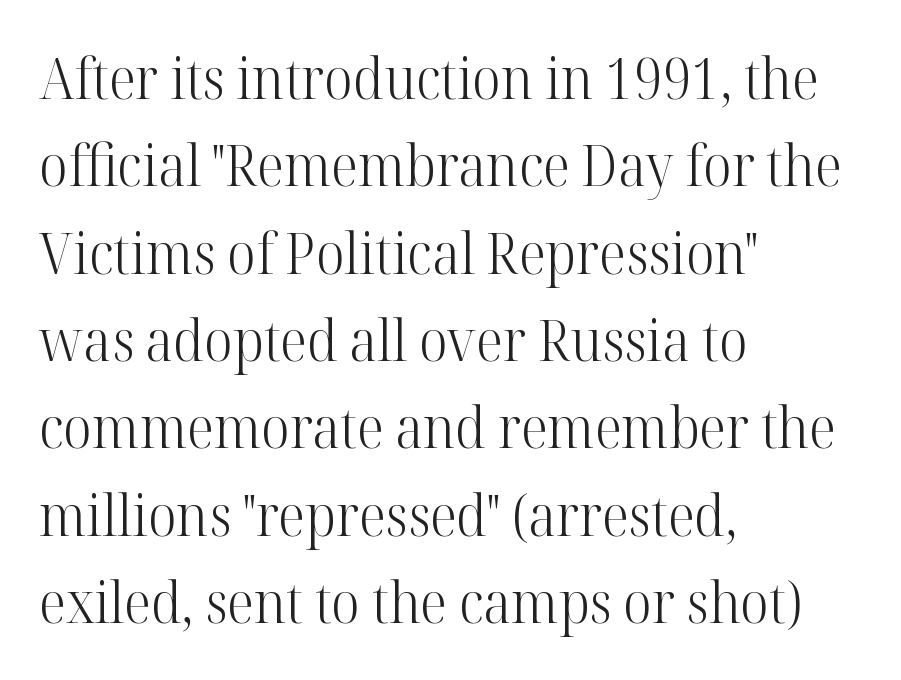
The image shows 56 px light serif type, upright; set left-aligned, normal line spacing (1.56x), normal letter spacing, not underlined; high stroke contrast and a medium x-height.
